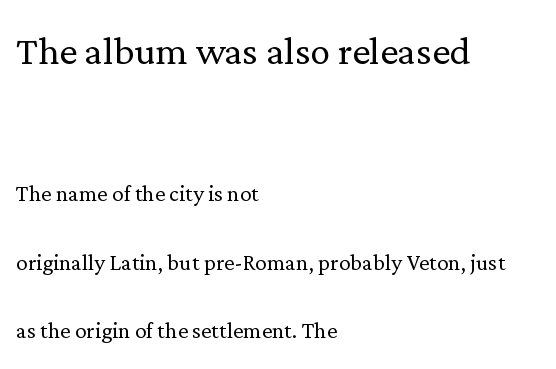
Q: Is the text bold? A: No.
Q: Is the text italic (slanted)? A: No, it is upright.
Q: Is the typeface a serif or a sans-serif typeface? A: Serif.
Q: Is the text underlined? A: No.
Q: How is the paragraph aligned? A: Left-aligned.
Q: Is the spacing between letters normal or unusually wide? A: Normal.
Q: Is the spacing between lines tight, normal or loose? A: Loose.
Q: Which block of text is set in a larger size, the first (top) or the second (bottom)? A: The first (top) one.
Q: Width (condensed, normal, or wide)? A: Normal.
Q: Stroke contrast? A: Low.
Q: x-height? A: Medium.
Q: Monospaced? A: No.
